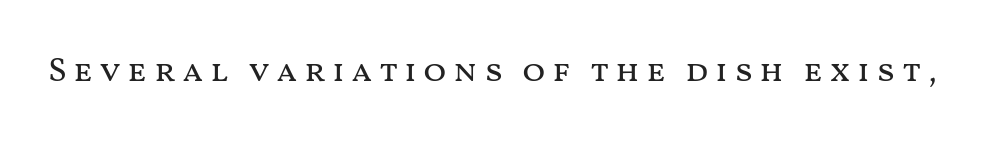
The image shows 34 px regular-weight, wide type, upright; set not underlined; medium stroke contrast and a medium x-height.
